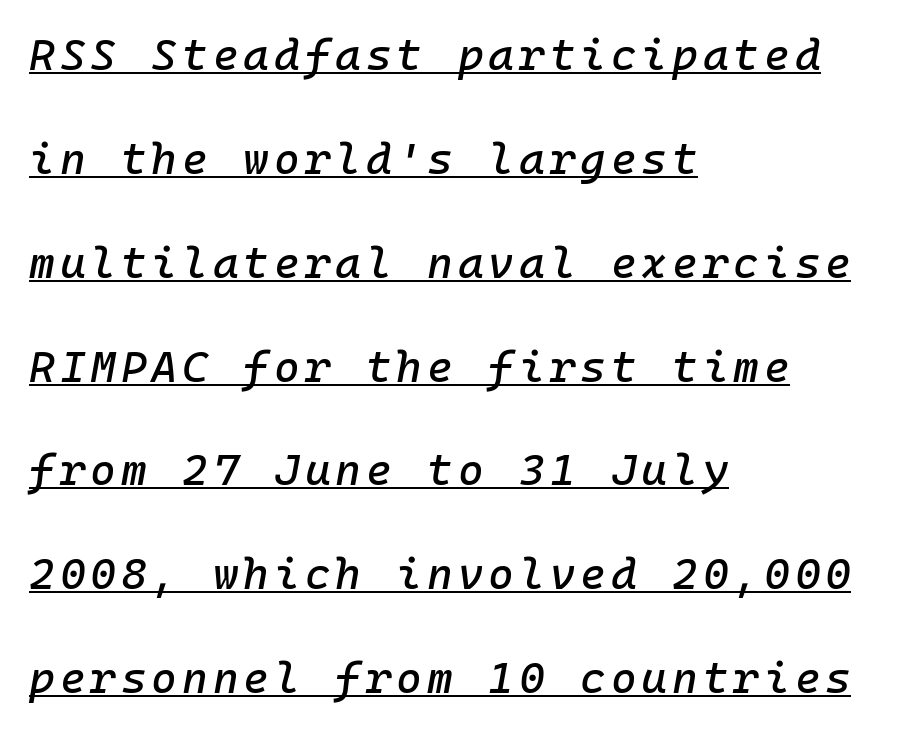
Q: Is the text italic (slanted)? A: Yes, it leans right by about 10 degrees.
Q: Is the text underlined? A: Yes.
Q: How is the paragraph aligned? A: Left-aligned.
Q: Is the spacing between lines tight, normal or loose? A: Loose.
Q: Width (condensed, normal, or wide)? A: Normal.
Q: Stroke contrast? A: Low.
Q: x-height? A: Medium.
Q: Monospaced? A: Yes.
